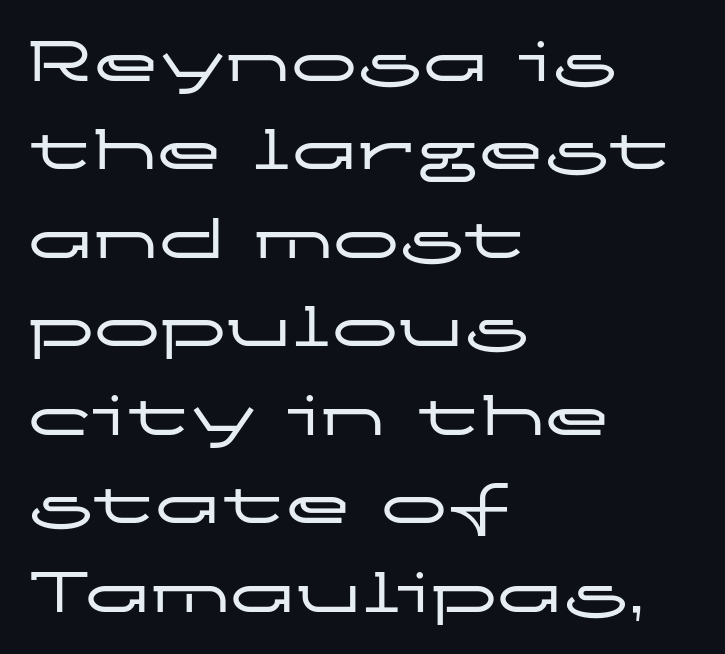
Q: Is the text italic (slanted)? A: No, it is upright.
Q: Is the typeface a serif or a sans-serif typeface? A: Sans-serif.
Q: Is the text underlined? A: No.
Q: How is the paragraph aligned? A: Left-aligned.
Q: Is the spacing between letters normal or unusually wide? A: Normal.
Q: Is the spacing between lines tight, normal or loose? A: Normal.
Q: Width (condensed, normal, or wide)? A: Wide.
Q: Stroke contrast? A: Low.
Q: x-height? A: Medium.
Q: Monospaced? A: No.
